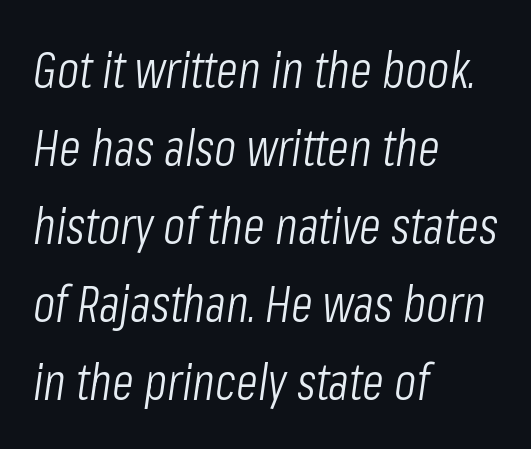
Q: Is the text bold? A: No.
Q: Is the text italic (slanted)? A: Yes, it leans right by about 8 degrees.
Q: Is the text underlined? A: No.
Q: How is the paragraph aligned? A: Left-aligned.
Q: Is the spacing between letters normal or unusually wide? A: Normal.
Q: Is the spacing between lines tight, normal or loose? A: Normal.
Q: Width (condensed, normal, or wide)? A: Condensed.
Q: Stroke contrast? A: Low.
Q: x-height? A: Medium.
Q: Monospaced? A: No.
